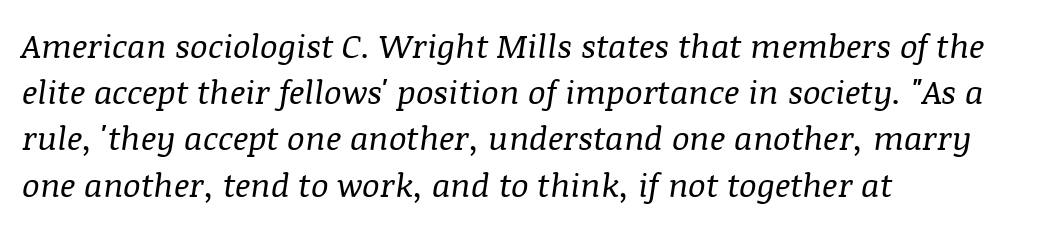
Q: Is the text bold? A: No.
Q: Is the text italic (slanted)? A: Yes, it leans right by about 8 degrees.
Q: Is the typeface a serif or a sans-serif typeface? A: Serif.
Q: Is the text underlined? A: No.
Q: How is the paragraph aligned? A: Left-aligned.
Q: Is the spacing between letters normal or unusually wide? A: Normal.
Q: Is the spacing between lines tight, normal or loose? A: Normal.
Q: Width (condensed, normal, or wide)? A: Normal.
Q: Stroke contrast? A: Medium.
Q: x-height? A: Large.
Q: Monospaced? A: No.
